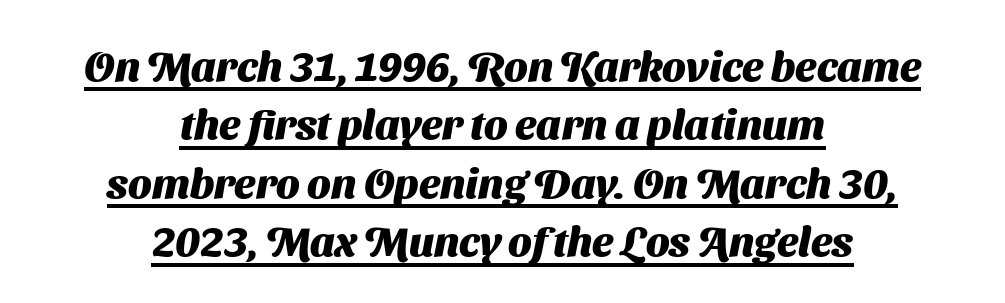
The rendering shows plain stroke endings on the letterforms — a sans-serif design. A typographer would call this underscored text. How would I describe the line gaps? Plain and ordinary. Leftover space on each line is divided equally before and after the words. The horizontal fit of the characters is conventional and even.
